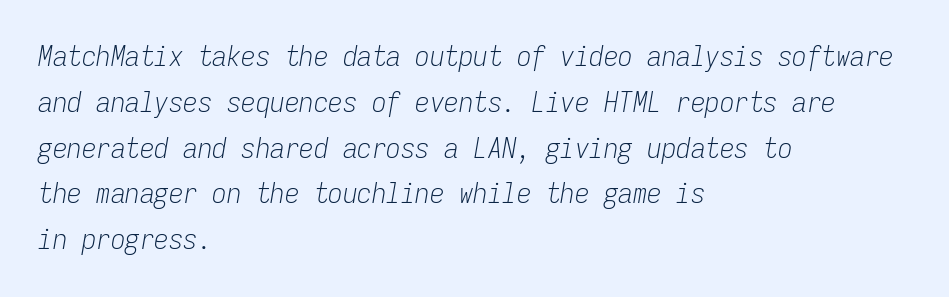
Q: Is the text bold? A: No.
Q: Is the text italic (slanted)? A: Yes, it leans right by about 9 degrees.
Q: Is the text underlined? A: No.
Q: How is the paragraph aligned? A: Left-aligned.
Q: Is the spacing between letters normal or unusually wide? A: Normal.
Q: Is the spacing between lines tight, normal or loose? A: Normal.
Q: Width (condensed, normal, or wide)? A: Condensed.
Q: Stroke contrast? A: Low.
Q: x-height? A: Medium.
Q: Monospaced? A: Yes.
